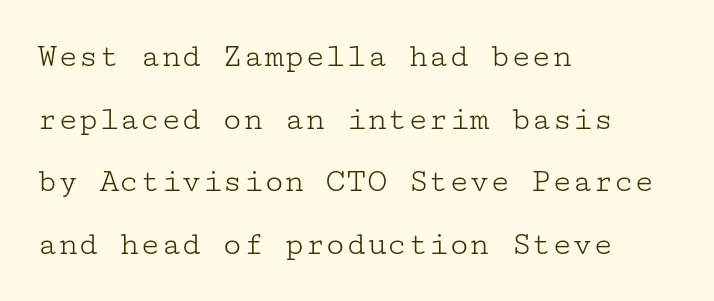
Stems and bowls with no extra thickness — not bold. The gaps between neighbouring characters are ordinary and unremarkable. This is the regular roman posture of the typeface. A classic flush-left, rag-right setting is used for this passage. Font category for this specimen: serif.
